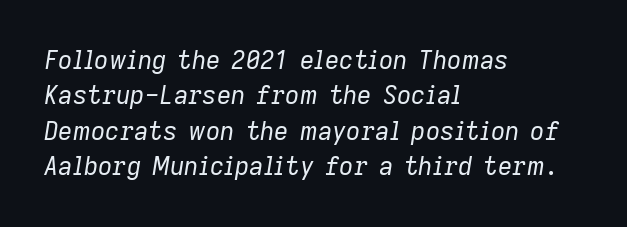
Check under the words: just untouched page. A typesetter would call this leading conventional body-copy spacing. Is the type slanted? Yes — the strokes lean at a clear angle. The letters look calm and open, with moderate or lighter stems. Tracking here is standard; glyphs follow each other at the usual distance.
